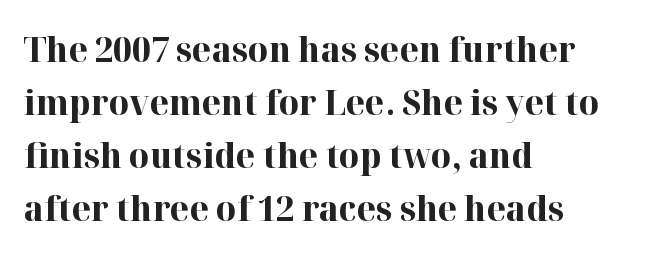
{"serif": "yes", "italic": "no", "bold": "yes", "weight": "bold", "width": "normal", "stroke_contrast": "high", "x_height": "medium", "monospaced": "no", "underline": "no", "align": "left", "line_spacing": "normal", "line_spacing_ratio": 1.51, "letter_spacing": "normal", "letter_spacing_em": 0.0, "glyph_px": 35}
